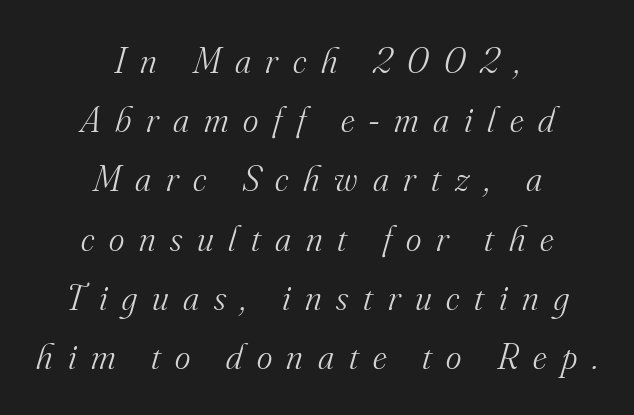
The image shows 37 px light serif type, italic (leaning right); set centered, normal line spacing (1.6x), unusually wide letter spacing (+0.4 em), not underlined; medium stroke contrast and a small x-height.
